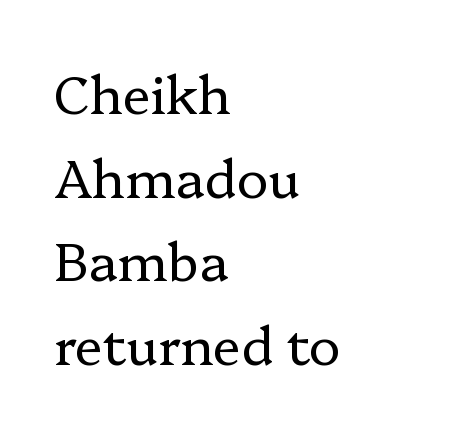
The axis of the letterforms is exactly vertical. Is this a heavy cut? Hardly; it is regular or lighter. Is this a fixed-width face? No — the glyphs have proportional, varying widths. Typographically, this falls in the serif category. Tracking value appears to be zero — textbook default spacing.
